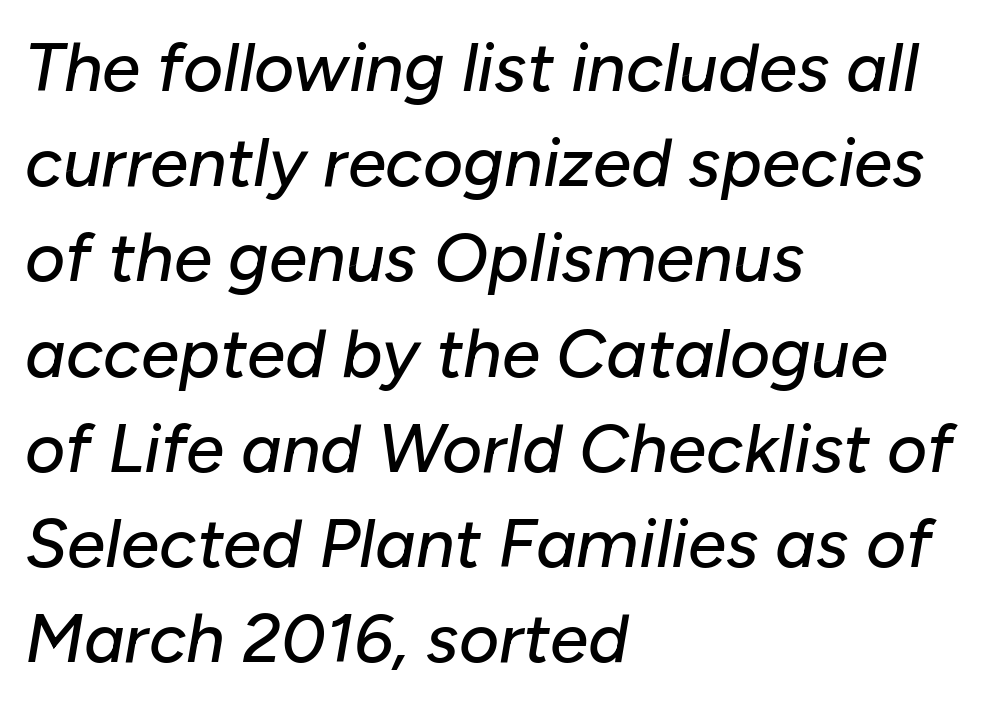
The image shows 69 px text type, italic (leaning right); set left-aligned, normal line spacing (1.38x), normal letter spacing, not underlined; low stroke contrast and a medium x-height.
